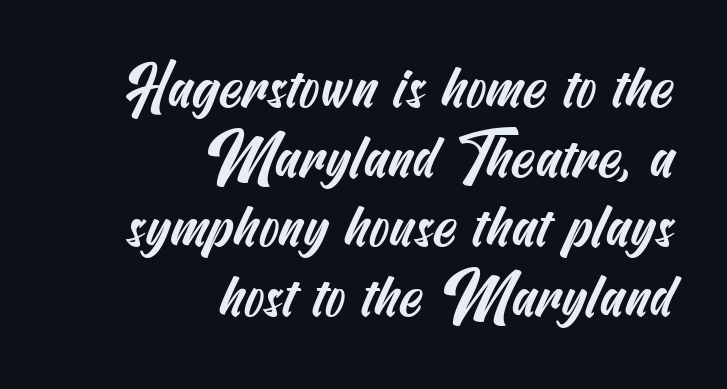
{"serif": "no", "width": "condensed", "stroke_contrast": "medium", "x_height": "small", "underline": "no", "align": "right", "line_spacing_ratio": 1.16, "letter_spacing": "normal", "letter_spacing_em": 0.0, "glyph_px": 60}
